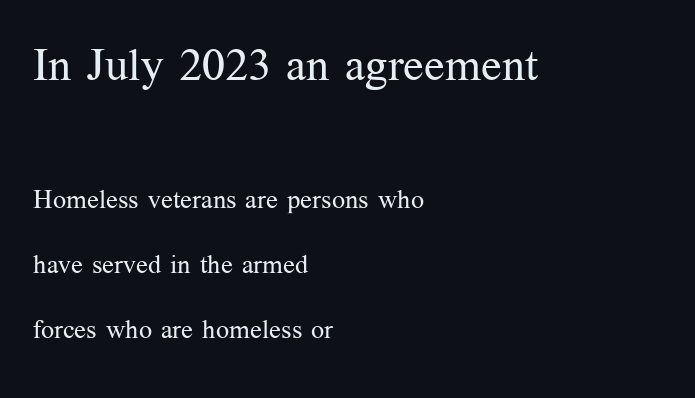
{"serif": "yes", "italic": "no", "bold": "no", "weight": "regular", "width": "normal", "stroke_contrast": "medium", "x_height": "medium", "monospaced": "no", "underline": "no", "align": "left", "line_spacing": "loose", "line_spacing_ratio": 2.49, "letter_spacing": "normal", "letter_spacing_em": 0.0, "larger_block": "first", "size_ratio": 1.73, "glyph_px": 45}
